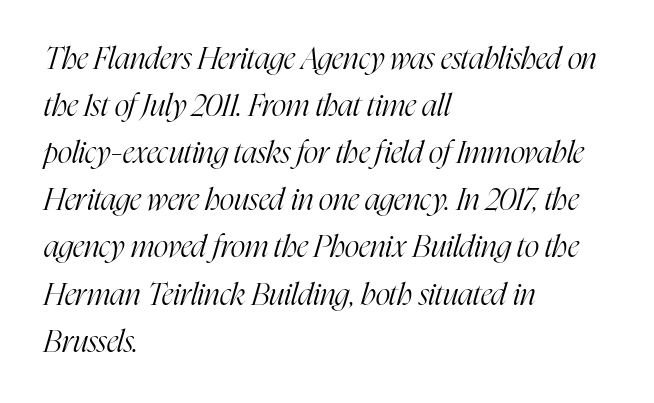
The image shows 31 px light, condensed serif type, italic (leaning right); set left-aligned, normal line spacing (1.52x), normal letter spacing, not underlined; high stroke contrast and a medium x-height.
